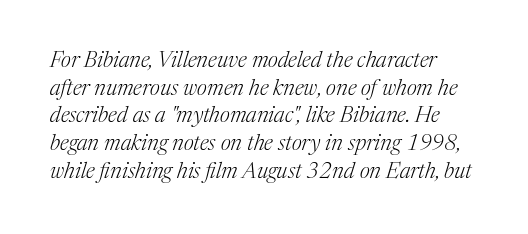
{"italic": "yes", "lean": "right", "slant_degrees": 17, "bold": "no", "underline": "no", "line_spacing": "normal", "line_spacing_ratio": 1.26, "letter_spacing": "normal", "letter_spacing_em": 0.0, "glyph_px": 22}
